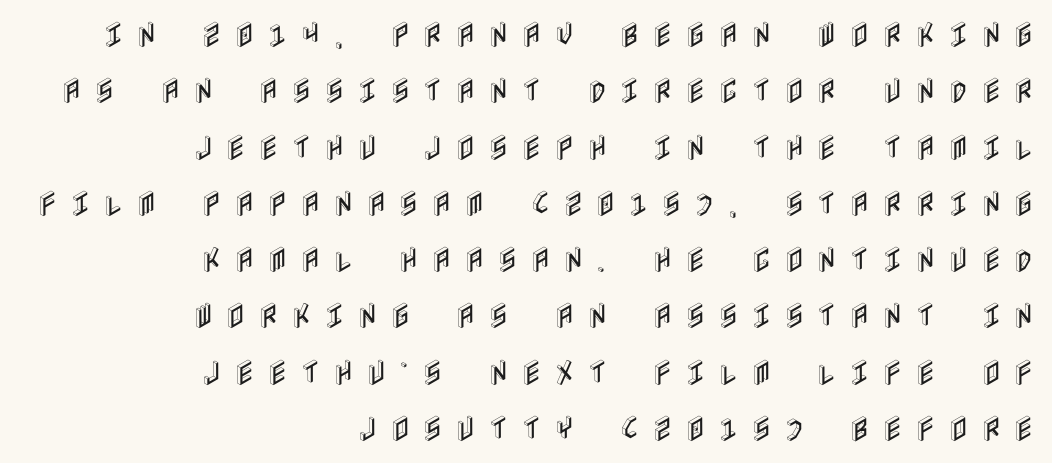
The space beneath each line is pristine and unruled. The line texture is sparse and dotted thanks to wide tracking. The text block is weighted toward the right margin, trailing off unevenly leftward. Rows of type keep a wide berth in the vertical direction. Posture: upright roman.
